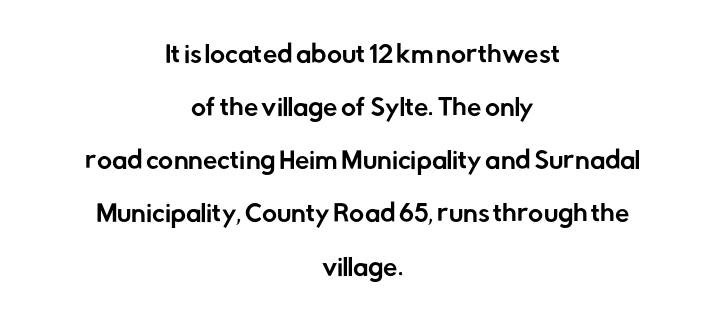
{"italic": "no", "underline": "no", "align": "center", "line_spacing": "loose", "line_spacing_ratio": 2.31, "letter_spacing": "normal", "letter_spacing_em": 0.0, "glyph_px": 23}
